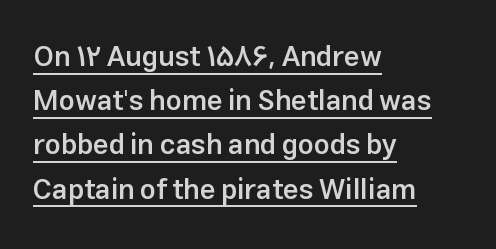
The typesetting leans somewhat heavy: a semibold. Does a line run under the words? Yes, clearly. If you drew a line through each stem, it would be perfectly vertical. Varying glyph widths throughout — classic text-font behaviour. Vertical spacing — default.
